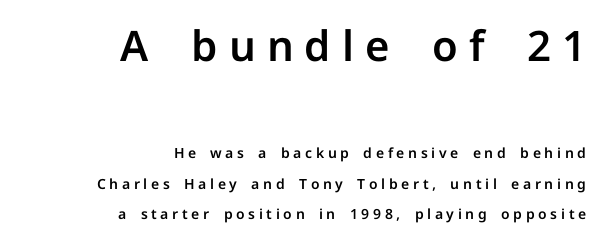
The image shows 42 px sans-serif type, upright; set right-aligned, loose line spacing (2.18x), unusually wide letter spacing (+0.26 em), not underlined; the first (top) block is 3.0x larger; low stroke contrast and a medium x-height.
